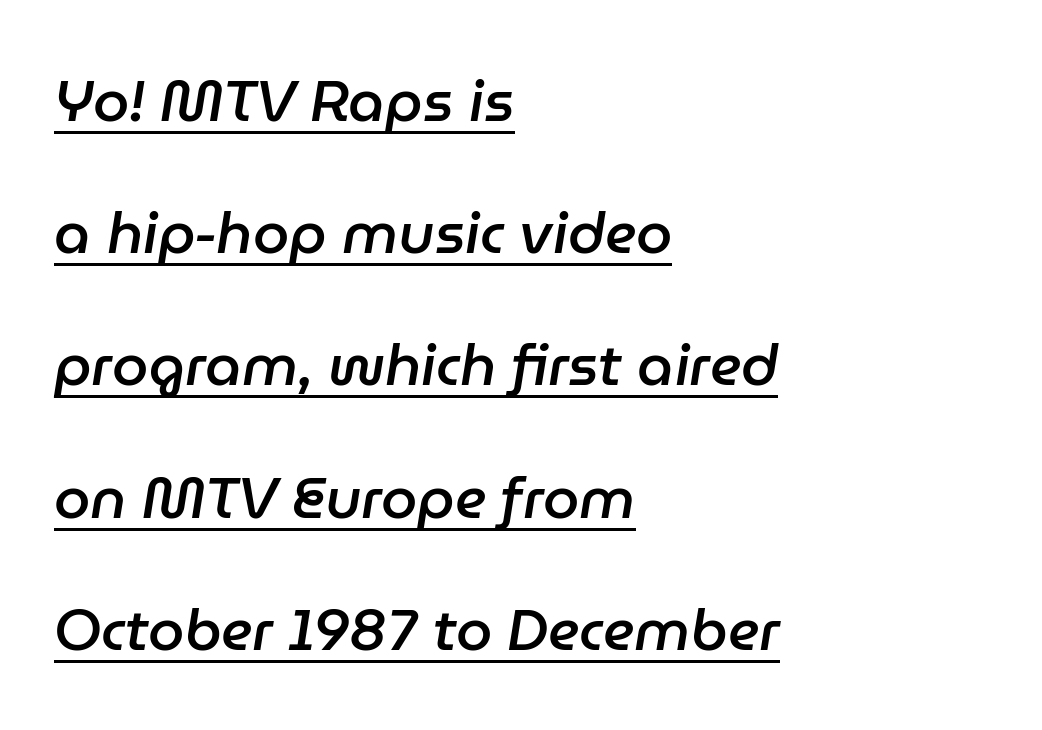
What's the leading like? Stretched, with rows far apart. Slightly chunky letters — semibold, I'd say, not full bold. Visually the block forms a straight wall on the left and a jagged coastline on the right. Varying glyph widths throughout — classic text-font behaviour. Somebody hit Ctrl+U on this one — the words are underlined. Honestly, the letter spacing is just normal — you wouldn't notice it.
